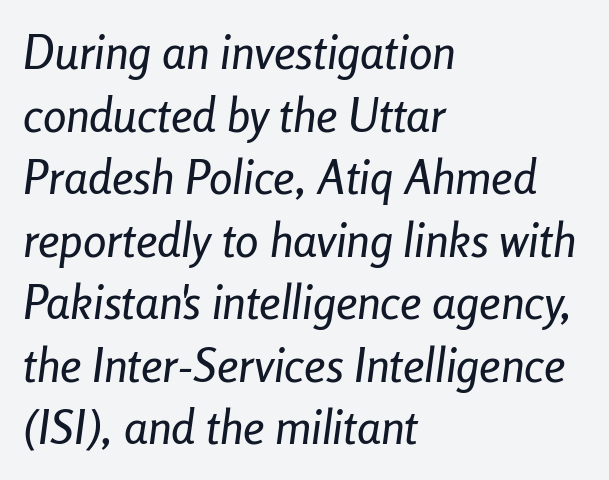
Character widths vary here, with narrow letters taking less room than wide ones. The lines in this sample share a left origin and differ only in where they stop. Look at the tracking — it's just the regular setting, nothing added. In terms of leading, this rendering sits right in the middle.
